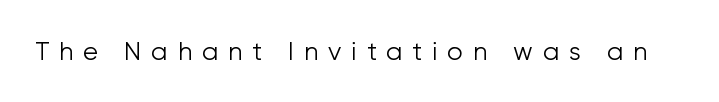
{"italic": "no", "bold": "no", "underline": "no", "letter_spacing": "wide", "letter_spacing_em": 0.39, "glyph_px": 25}
